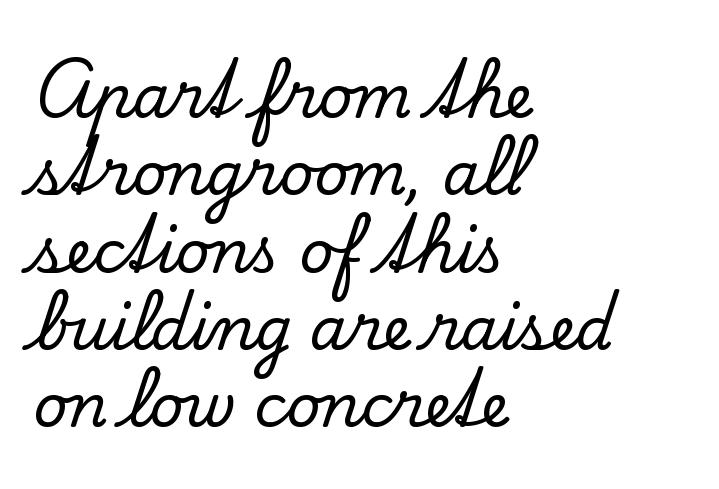
The image shows 59 px serif type; set left-aligned, normal line spacing (1.31x), normal letter spacing, not underlined; low stroke contrast and a small x-height.
